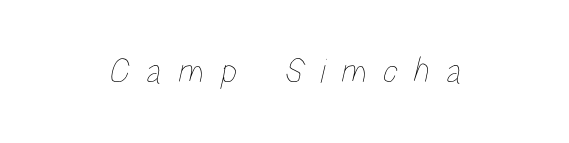
{"bold": "no", "weight": "thin", "width": "condensed", "stroke_contrast": "low", "x_height": "large", "monospaced": "no", "underline": "no", "letter_spacing": "wide", "letter_spacing_em": 0.46, "glyph_px": 35}
